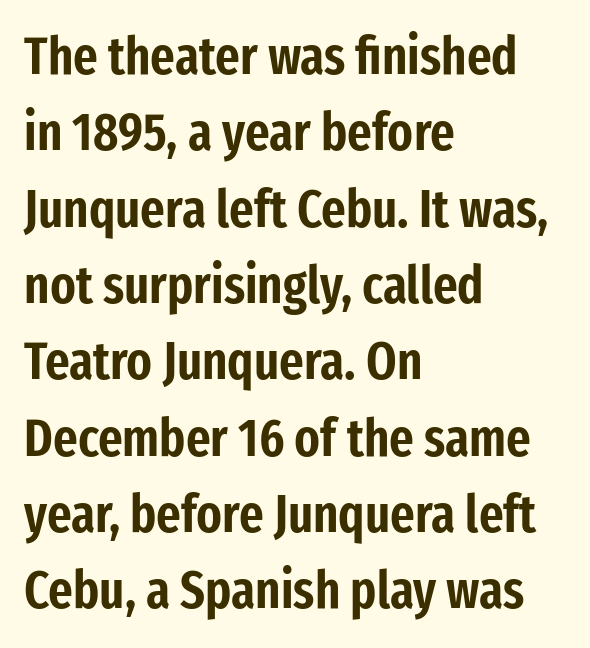
The image shows 53 px condensed sans-serif type, upright; set left-aligned, normal line spacing (1.44x), normal letter spacing, not underlined; low stroke contrast and a medium x-height.
